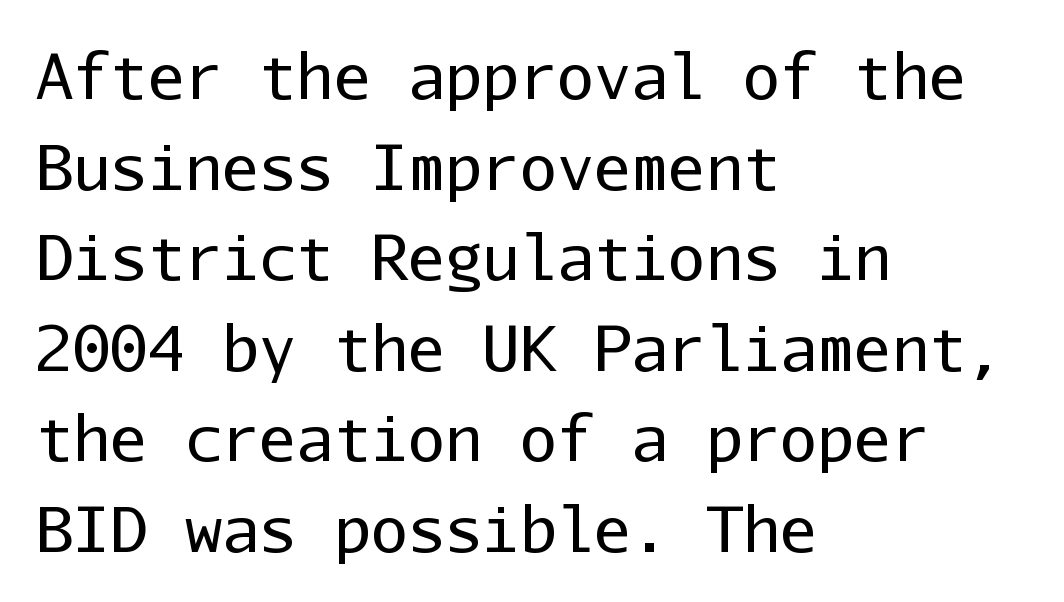
Q: Is the text bold? A: No.
Q: Is the text italic (slanted)? A: No, it is upright.
Q: Is the typeface a serif or a sans-serif typeface? A: Sans-serif.
Q: Is the text underlined? A: No.
Q: How is the paragraph aligned? A: Left-aligned.
Q: Is the spacing between letters normal or unusually wide? A: Normal.
Q: Is the spacing between lines tight, normal or loose? A: Normal.
Q: Width (condensed, normal, or wide)? A: Normal.
Q: Stroke contrast? A: Low.
Q: x-height? A: Medium.
Q: Monospaced? A: Yes.
